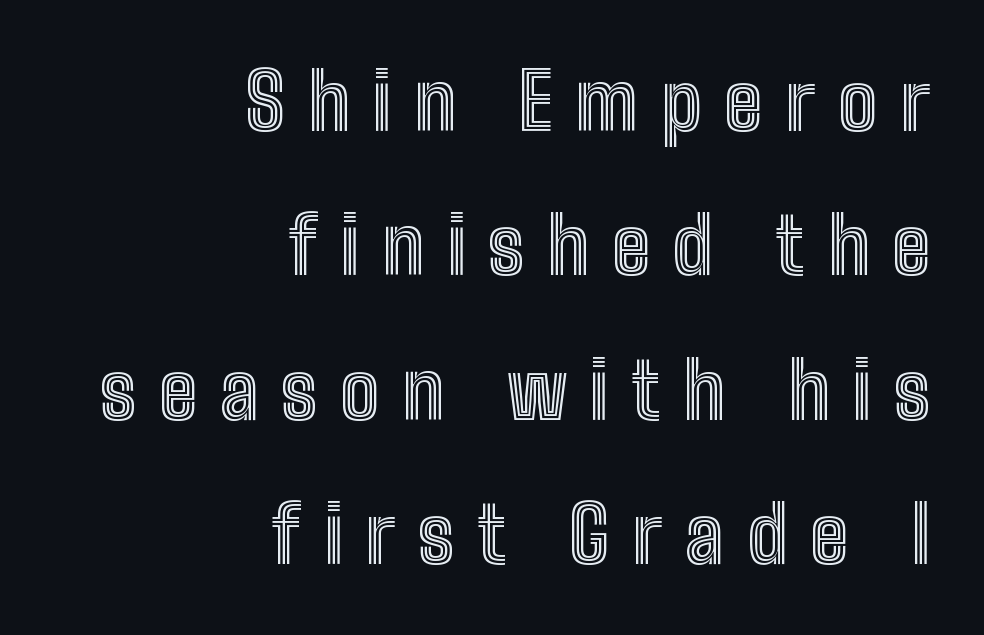
The image shows 78 px condensed type, upright; set right-aligned, line spacing 1.85x, unusually wide letter spacing (+0.29 em), not underlined; a medium x-height.
